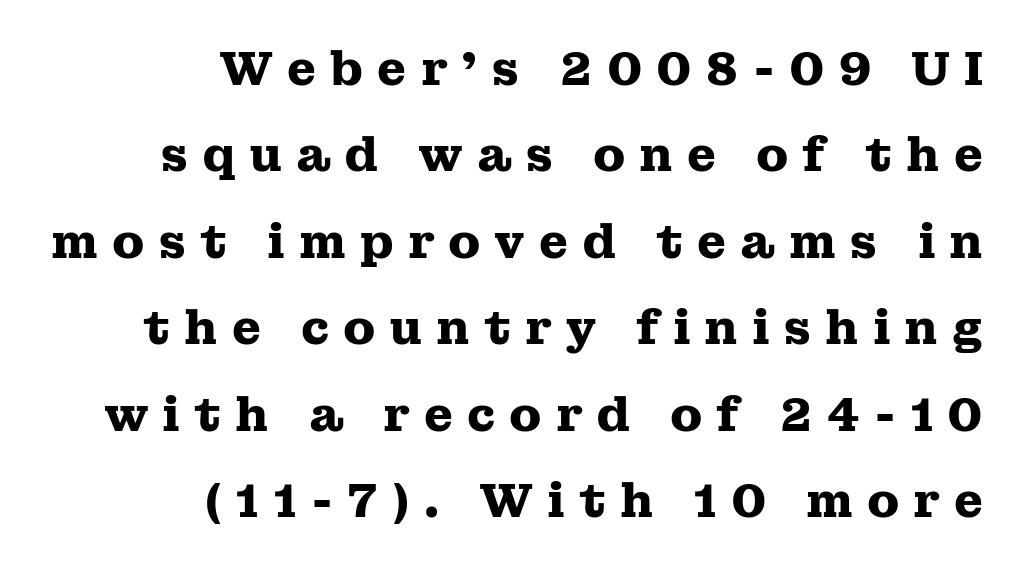
{"serif": "yes", "italic": "no", "bold": "yes", "weight": "heavy", "width": "wide", "stroke_contrast": "medium", "x_height": "medium", "monospaced": "no", "underline": "no", "align": "right", "line_spacing_ratio": 1.84, "letter_spacing": "wide", "letter_spacing_em": 0.29, "glyph_px": 47}
